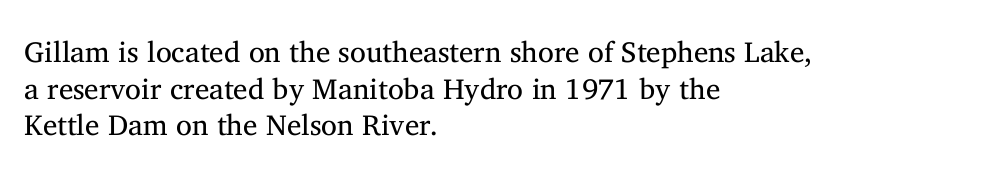
Q: Is the text bold? A: No.
Q: Is the text italic (slanted)? A: No, it is upright.
Q: Is the typeface a serif or a sans-serif typeface? A: Serif.
Q: Is the text underlined? A: No.
Q: How is the paragraph aligned? A: Left-aligned.
Q: Is the spacing between letters normal or unusually wide? A: Normal.
Q: Is the spacing between lines tight, normal or loose? A: Normal.
Q: Width (condensed, normal, or wide)? A: Normal.
Q: Stroke contrast? A: Medium.
Q: x-height? A: Medium.
Q: Monospaced? A: No.
